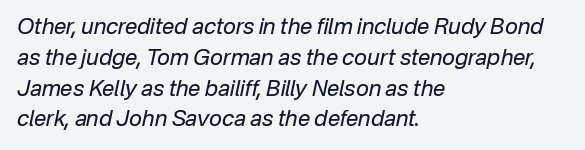
Visually the block forms a straight wall on the left and a jagged coastline on the right. This sample keeps an unexceptional amount of space between lines. Notice how the stems are inclined rather than vertical — that's the hallmark of italics. Underline: absent. No letter is thick-stroked: the sample isn't bold. Here the glyphs are tracked normally, forming tight word shapes.
